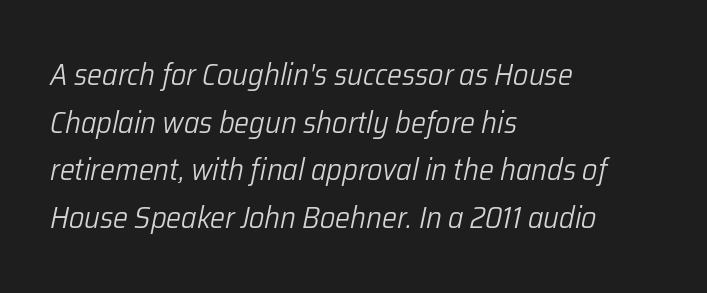
A bare baseline throughout the passage. Default kerning and tracking; the words read as compact shapes. The letters advance in unequal steps, a hallmark of proportional type. Tall strokes in this sample are angled rather than plumb. Stems and bowls with no extra thickness — not bold.
